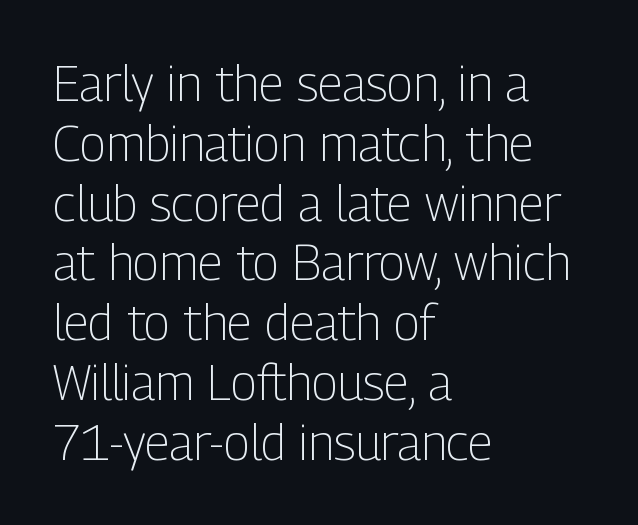
{"serif": "no", "italic": "no", "bold": "no", "weight": "light", "width": "condensed", "stroke_contrast": "low", "x_height": "medium", "monospaced": "no", "underline": "no", "align": "left", "line_spacing_ratio": 1.22, "letter_spacing": "normal", "letter_spacing_em": 0.0, "glyph_px": 49}
